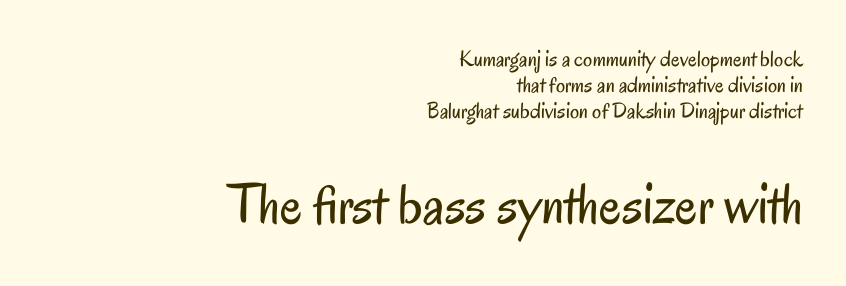
Q: Is the text bold? A: No.
Q: Is the text italic (slanted)? A: No, it is upright.
Q: Is the typeface a serif or a sans-serif typeface? A: Sans-serif.
Q: Is the text underlined? A: No.
Q: How is the paragraph aligned? A: Right-aligned.
Q: Is the spacing between letters normal or unusually wide? A: Normal.
Q: Is the spacing between lines tight, normal or loose? A: Tight.
Q: Which block of text is set in a larger size, the first (top) or the second (bottom)? A: The second (bottom) one.
Q: Width (condensed, normal, or wide)? A: Condensed.
Q: Stroke contrast? A: Low.
Q: x-height? A: Small.
Q: Monospaced? A: No.
